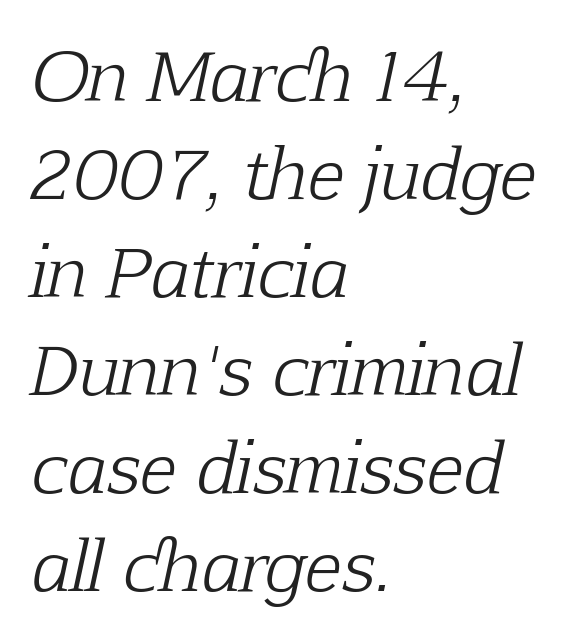
Q: Is the text bold? A: No.
Q: Is the text italic (slanted)? A: Yes, it leans right by about 12 degrees.
Q: Is the typeface a serif or a sans-serif typeface? A: Serif.
Q: Is the text underlined? A: No.
Q: How is the paragraph aligned? A: Left-aligned.
Q: Is the spacing between letters normal or unusually wide? A: Normal.
Q: Is the spacing between lines tight, normal or loose? A: Normal.
Q: Width (condensed, normal, or wide)? A: Normal.
Q: Stroke contrast? A: Low.
Q: x-height? A: Medium.
Q: Monospaced? A: No.
